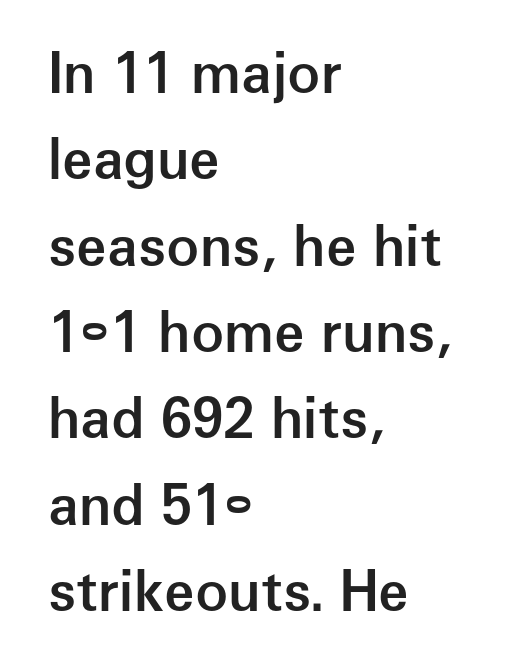
{"serif": "no", "italic": "no", "bold": "semi", "weight": "semibold", "width": "normal", "stroke_contrast": "low", "x_height": "medium", "monospaced": "no", "underline": "no", "align": "left", "line_spacing": "normal", "line_spacing_ratio": 1.57, "letter_spacing": "normal", "letter_spacing_em": 0.0, "glyph_px": 55}
